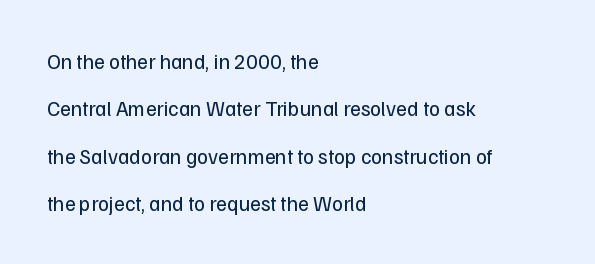
Q: Is the text bold? A: No.
Q: Is the text italic (slanted)? A: No, it is upright.
Q: Is the text underlined? A: No.
Q: How is the paragraph aligned? A: Left-aligned.
Q: Is the spacing between letters normal or unusually wide? A: Normal.
Q: Is the spacing between lines tight, normal or loose? A: Loose.
